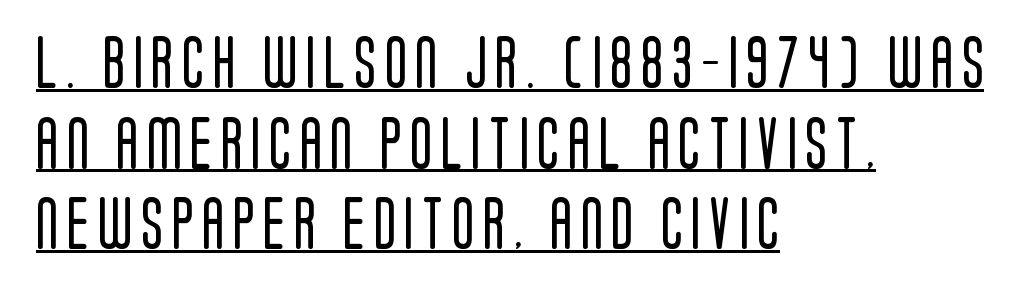
{"serif": "no", "italic": "no", "bold": "no", "weight": "regular", "width": "condensed", "stroke_contrast": "low", "x_height": "large", "monospaced": "no", "underline": "yes", "align": "left", "line_spacing": "normal", "line_spacing_ratio": 1.55, "glyph_px": 52}
